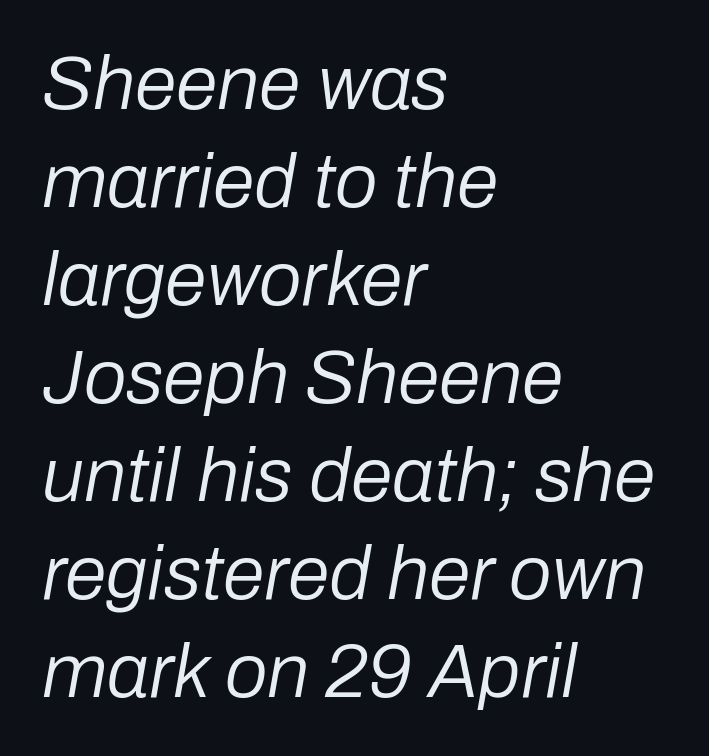
Q: Is the text bold? A: No.
Q: Is the text italic (slanted)? A: Yes, it leans right by about 10 degrees.
Q: Is the text underlined? A: No.
Q: How is the paragraph aligned? A: Left-aligned.
Q: Is the spacing between letters normal or unusually wide? A: Normal.
Q: Is the spacing between lines tight, normal or loose? A: Normal.
Q: Width (condensed, normal, or wide)? A: Normal.
Q: Stroke contrast? A: Low.
Q: x-height? A: Medium.
Q: Monospaced? A: No.
